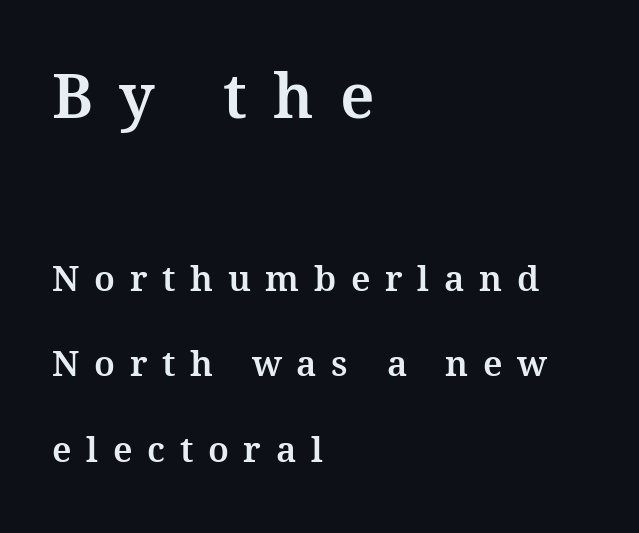
{"serif": "yes", "italic": "no", "width": "normal", "stroke_contrast": "medium", "x_height": "medium", "monospaced": "no", "underline": "no", "align": "left", "line_spacing": "loose", "line_spacing_ratio": 2.44, "letter_spacing": "wide", "letter_spacing_em": 0.42, "larger_block": "first", "size_ratio": 1.77, "glyph_px": 62}
